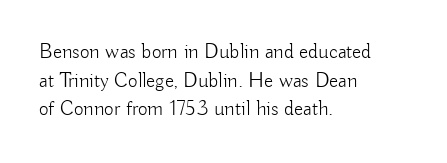
{"italic": "no", "bold": "no", "underline": "no", "align": "left", "line_spacing": "normal", "line_spacing_ratio": 1.36, "letter_spacing": "normal", "letter_spacing_em": 0.0, "glyph_px": 21}
